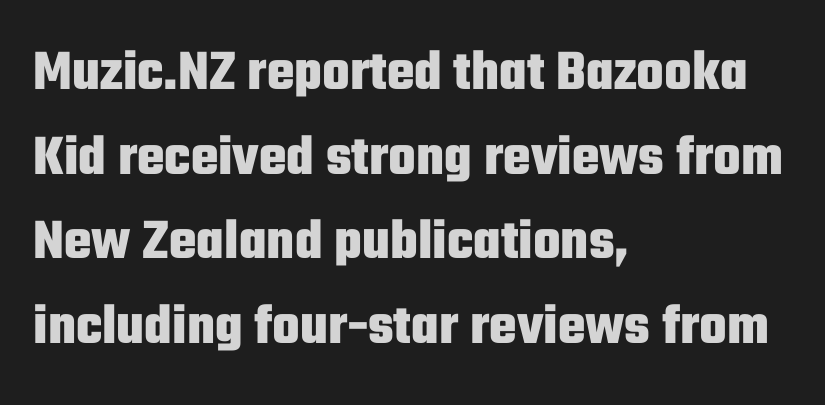
{"serif": "no", "italic": "no", "bold": "yes", "weight": "heavy", "width": "condensed", "stroke_contrast": "low", "x_height": "medium", "monospaced": "no", "underline": "no", "align": "left", "line_spacing": "normal", "line_spacing_ratio": 1.46, "letter_spacing": "normal", "letter_spacing_em": 0.0, "glyph_px": 58}
